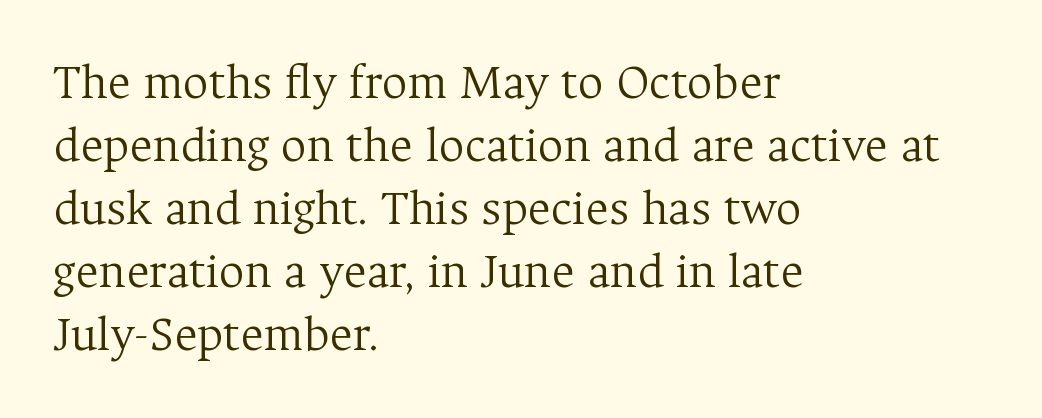
{"serif": "yes", "italic": "no", "bold": "no", "weight": "light", "width": "normal", "stroke_contrast": "medium", "x_height": "medium", "monospaced": "no", "underline": "no", "align": "left", "line_spacing": "normal", "line_spacing_ratio": 1.26, "letter_spacing": "normal", "letter_spacing_em": 0.0, "glyph_px": 50}
